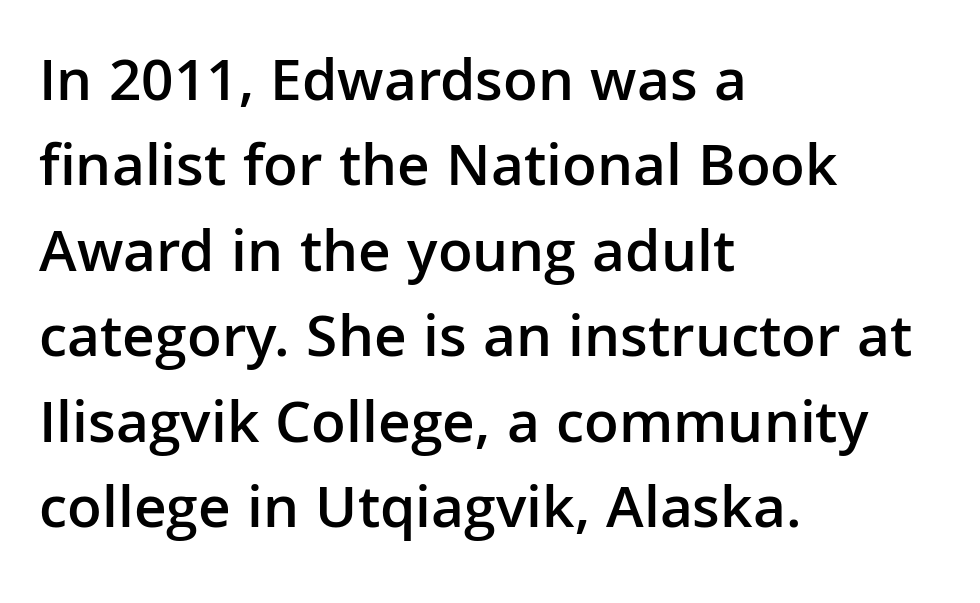
Stroke terminals: plain, sans-serif. Layout note: lines flush left. Each letter keeps its own natural width here, so spacing adapts to shape. Nobody drew a line under any word here. Vertical spacing — default.
